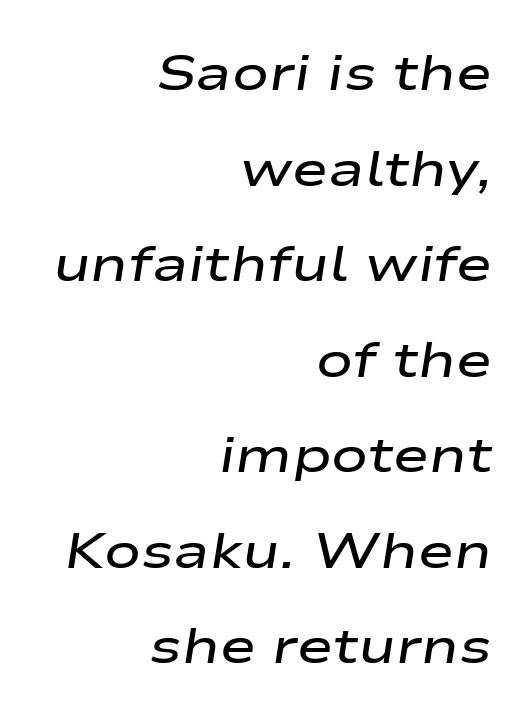
{"italic": "yes", "lean": "right", "slant_degrees": 9, "bold": "semi", "weight": "semibold", "width": "wide", "stroke_contrast": "low", "x_height": "medium", "monospaced": "no", "underline": "no", "align": "right", "line_spacing": "loose", "line_spacing_ratio": 1.95, "letter_spacing": "normal", "letter_spacing_em": 0.0, "glyph_px": 49}
